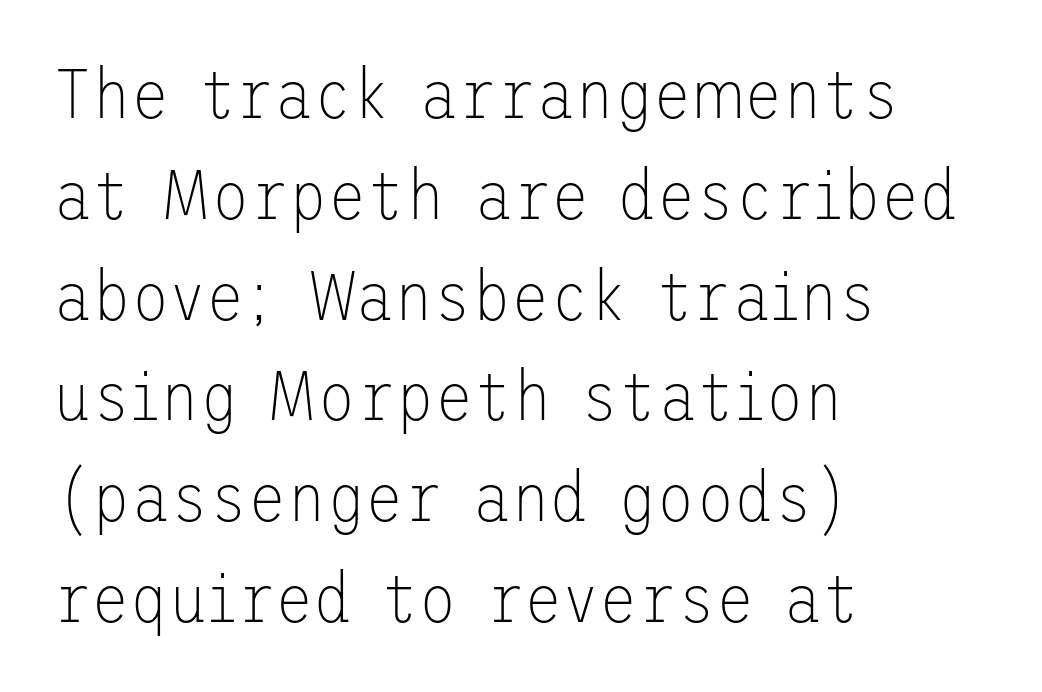
{"serif": "no", "italic": "no", "bold": "no", "weight": "thin", "width": "normal", "stroke_contrast": "low", "x_height": "medium", "underline": "no", "align": "left", "line_spacing": "normal", "line_spacing_ratio": 1.42, "letter_spacing": "normal", "letter_spacing_em": 0.0, "glyph_px": 71}
